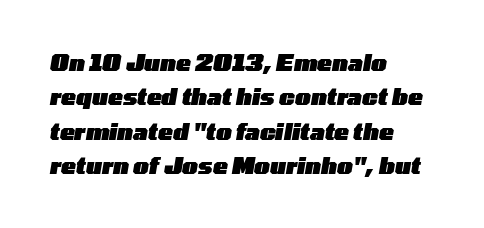
Q: Is the text bold? A: Yes.
Q: Is the text italic (slanted)? A: Yes, it leans right by about 10 degrees.
Q: Is the text underlined? A: No.
Q: How is the paragraph aligned? A: Left-aligned.
Q: Is the spacing between letters normal or unusually wide? A: Normal.
Q: Is the spacing between lines tight, normal or loose? A: Normal.
